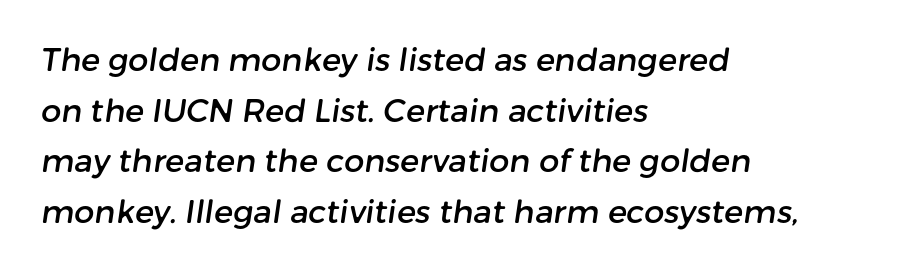
{"serif": "no", "width": "normal", "stroke_contrast": "low", "x_height": "medium", "monospaced": "no", "underline": "no", "align": "left", "line_spacing": "normal", "line_spacing_ratio": 1.58, "letter_spacing": "normal", "letter_spacing_em": 0.0, "glyph_px": 32}
